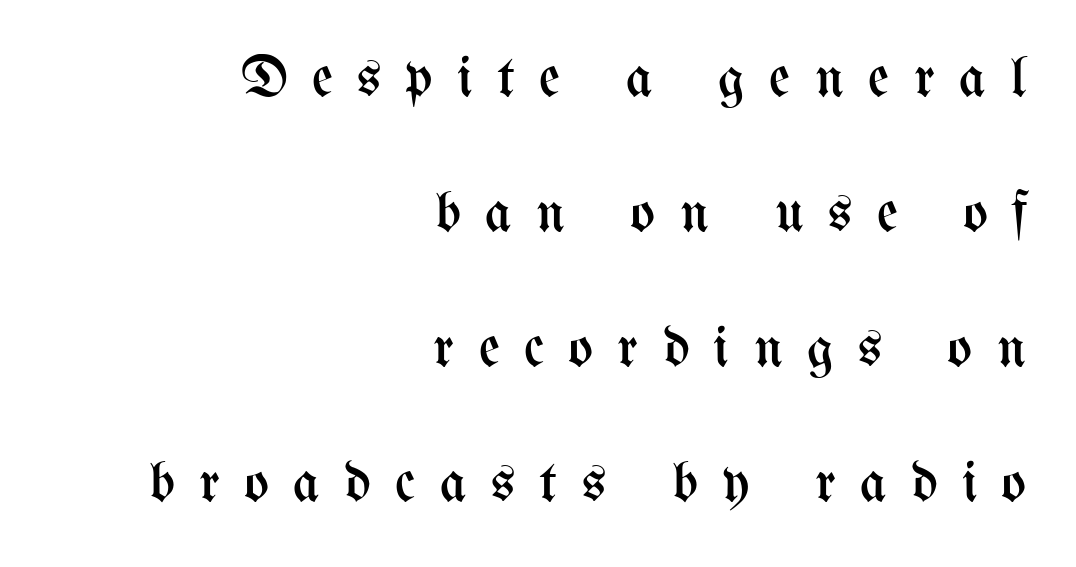
{"italic": "no", "bold": "no", "weight": "regular", "width": "condensed", "stroke_contrast": "medium", "x_height": "medium", "monospaced": "no", "underline": "no", "align": "right", "line_spacing": "loose", "line_spacing_ratio": 2.33, "letter_spacing": "wide", "letter_spacing_em": 0.42, "glyph_px": 58}
